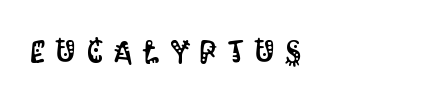
The image shows 32 px condensed sans-serif type, upright; set left-aligned, unusually wide letter spacing (+0.34 em), not underlined; medium stroke contrast and a large x-height.
